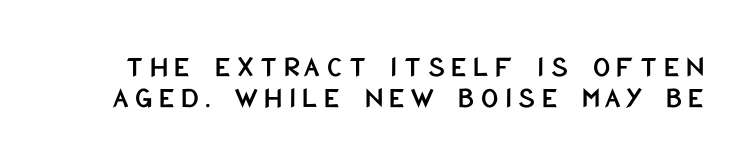
Every stem runs plumb, perpendicular to the baseline. You could not count columns in this text — the font is proportionally spaced. The block of text is dense from top to bottom, with scant space between rows. Nope, no serifs anywhere on these letters. Words float on clear page, feet unadorned.
